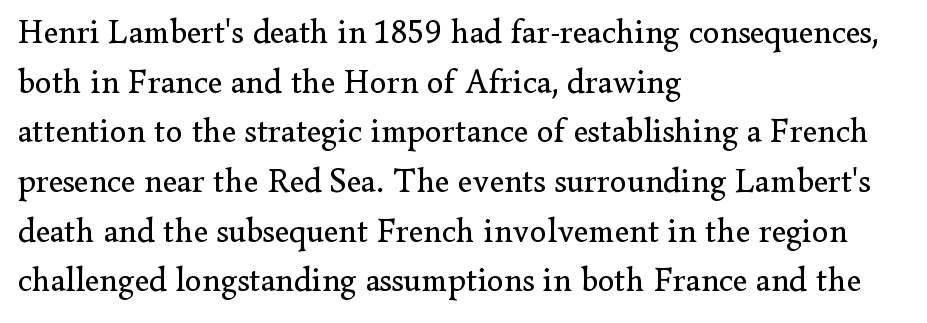
The image shows 34 px regular-weight serif type, upright; set left-aligned, normal line spacing (1.46x), normal letter spacing, not underlined; low stroke contrast and a small x-height.
